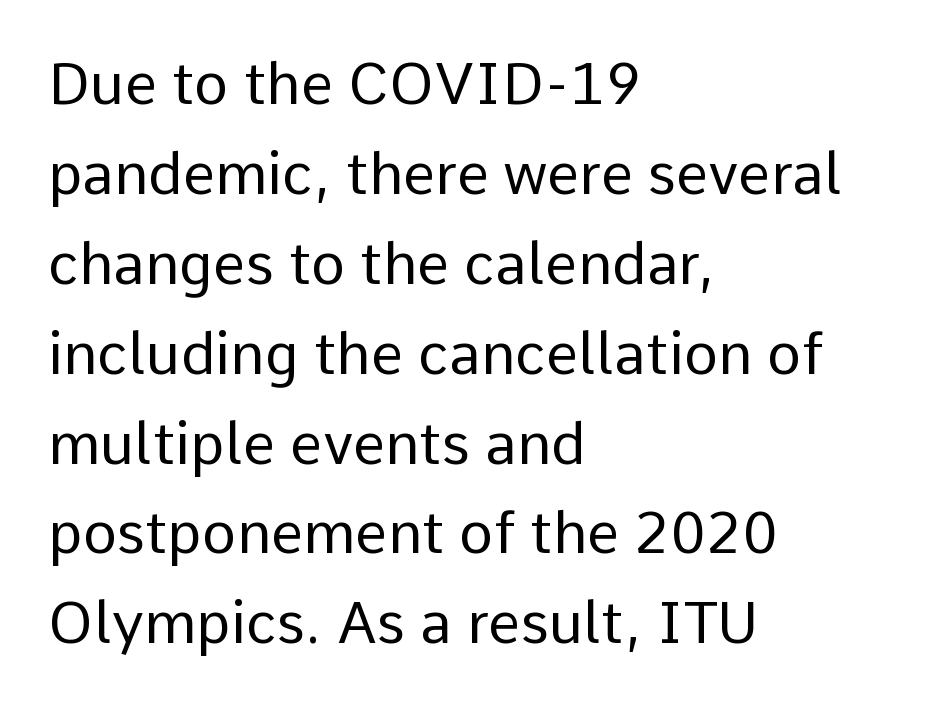
Q: Is the text bold? A: No.
Q: Is the text italic (slanted)? A: No, it is upright.
Q: Is the typeface a serif or a sans-serif typeface? A: Sans-serif.
Q: Is the text underlined? A: No.
Q: How is the paragraph aligned? A: Left-aligned.
Q: Is the spacing between letters normal or unusually wide? A: Normal.
Q: Is the spacing between lines tight, normal or loose? A: Normal.
Q: Width (condensed, normal, or wide)? A: Normal.
Q: Stroke contrast? A: Low.
Q: x-height? A: Medium.
Q: Monospaced? A: No.
